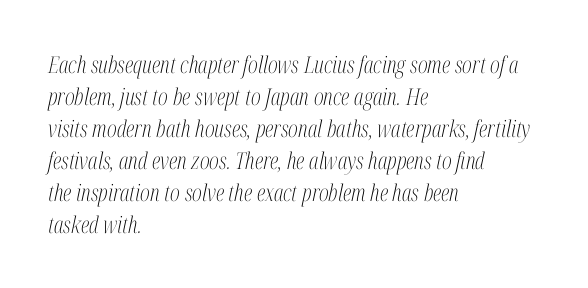
Q: Is the text bold? A: No.
Q: Is the text italic (slanted)? A: Yes, it leans right by about 12 degrees.
Q: Is the text underlined? A: No.
Q: How is the paragraph aligned? A: Left-aligned.
Q: Is the spacing between letters normal or unusually wide? A: Normal.
Q: Is the spacing between lines tight, normal or loose? A: Normal.
